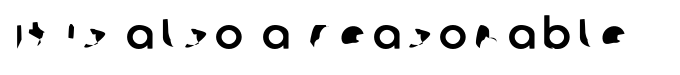
Nothing sits at the stroke ends, so this counts as sans-serif. Here the designer chose a conventional face with non-uniform glyph widths. Beneath every word, the page is bare.
